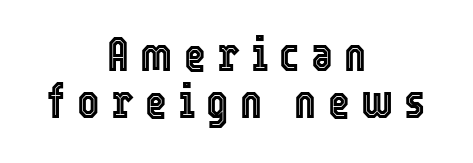
Every row of glyphs is offset so its center matches the block's center. Upright lettering throughout. Honestly, the letter spacing is so wide it's the main thing you notice. Is this a fixed-width face? No — the glyphs have proportional, varying widths.
